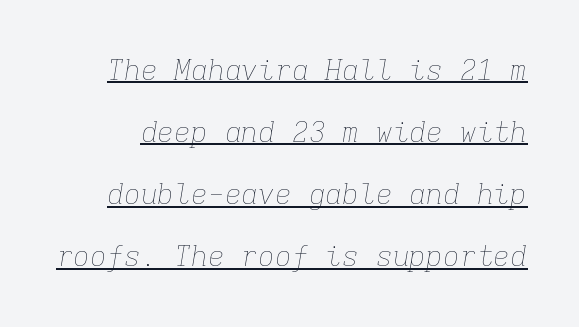
Q: Is the text bold? A: No.
Q: Is the text italic (slanted)? A: Yes, it leans right by about 9 degrees.
Q: Is the text underlined? A: Yes.
Q: Is the spacing between letters normal or unusually wide? A: Normal.
Q: Is the spacing between lines tight, normal or loose? A: Loose.
Q: Width (condensed, normal, or wide)? A: Normal.
Q: Stroke contrast? A: Low.
Q: x-height? A: Medium.
Q: Monospaced? A: Yes.
